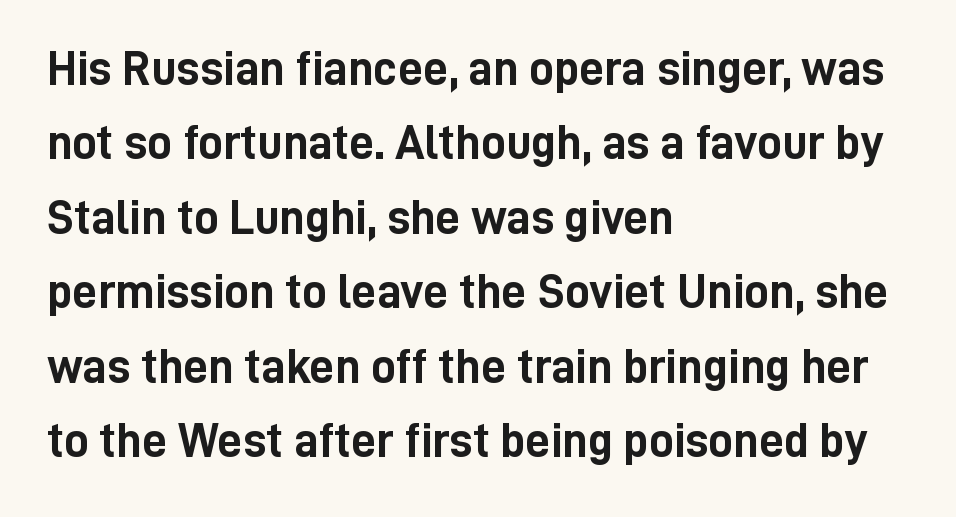
The image shows 49 px semibold, condensed sans-serif type, upright; set left-aligned, normal line spacing (1.52x), normal letter spacing, not underlined; low stroke contrast and a medium x-height.
